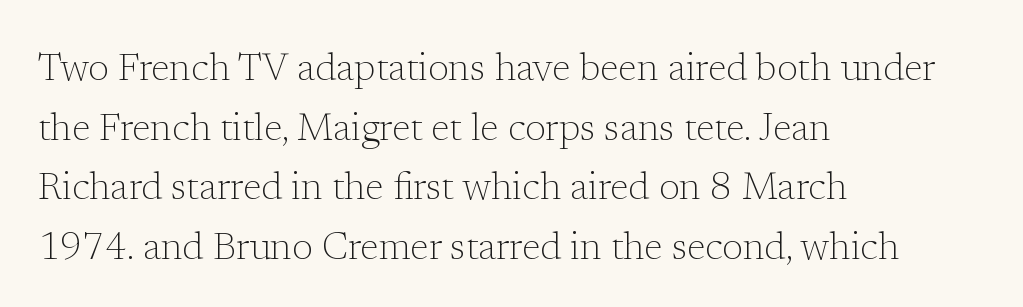
Proportional: the letters do not fall into vertical columns. The horizontal fit of the characters is conventional and even. Weight: in the light-to-regular range. Each row of text sits above clean, open space. Leading: standard.
